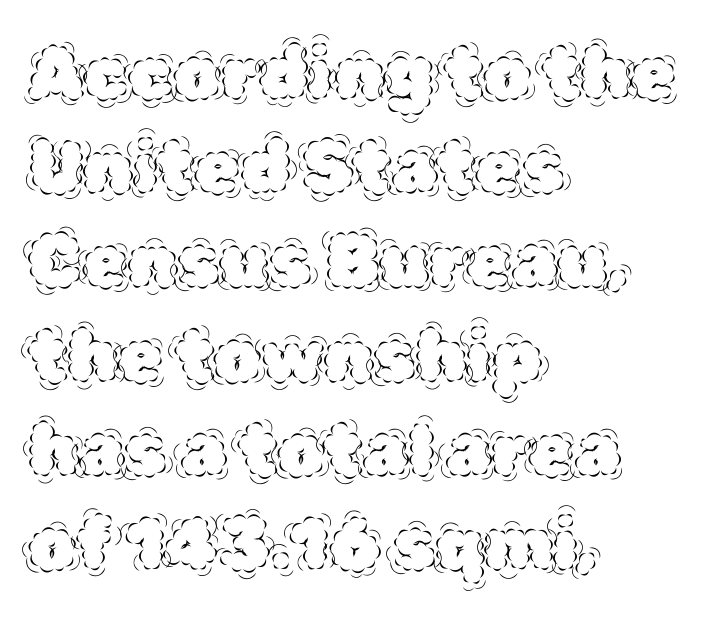
{"italic": "no", "bold": "no", "weight": "thin", "width": "normal", "x_height": "large", "monospaced": "no", "underline": "no", "align": "left", "line_spacing": "normal", "line_spacing_ratio": 1.29, "letter_spacing": "normal", "letter_spacing_em": 0.0, "glyph_px": 73}
